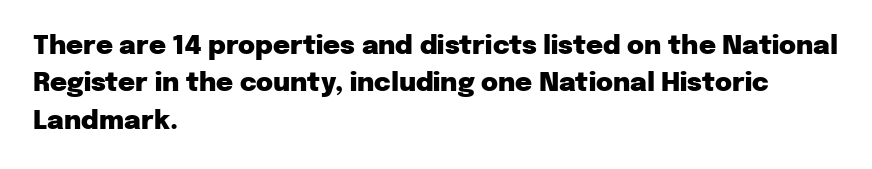
When letters stand straight like this, we call the style roman or upright. A clean baseline with only descenders dipping below it. Horizontally, the lines are justified to the leading edge only. Is there much room between lines? A standard amount, neither cramped nor airy.
